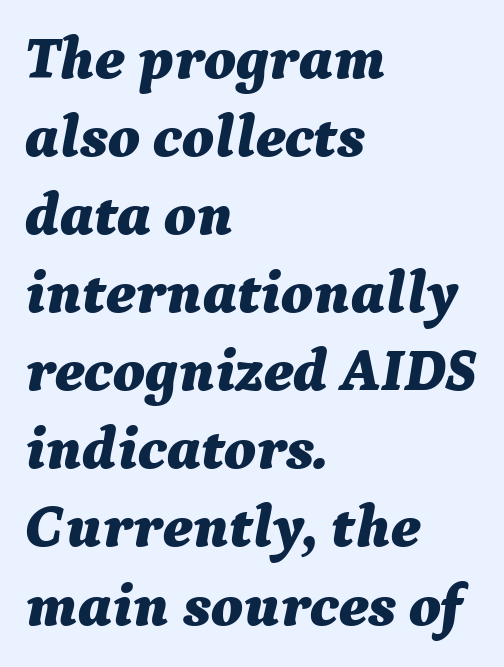
{"italic": "yes", "lean": "right", "slant_degrees": 9, "bold": "yes", "weight": "bold", "width": "normal", "stroke_contrast": "medium", "x_height": "medium", "monospaced": "no", "underline": "no", "align": "left", "line_spacing": "normal", "line_spacing_ratio": 1.28, "letter_spacing": "normal", "letter_spacing_em": 0.0, "glyph_px": 61}
